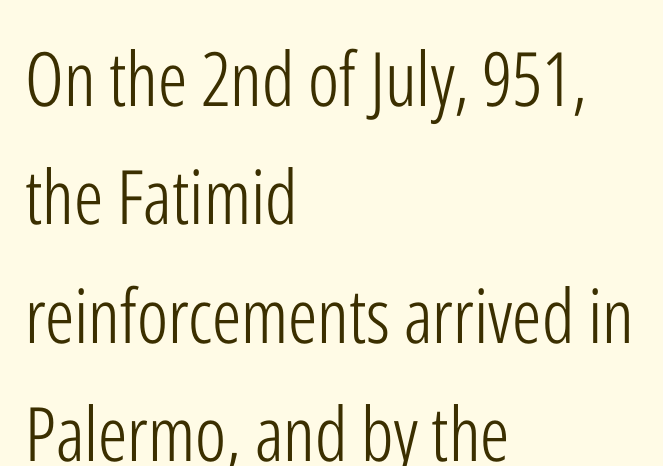
The image shows 75 px light, condensed sans-serif type, upright; set left-aligned, normal line spacing (1.58x), normal letter spacing, not underlined; low stroke contrast and a medium x-height.
